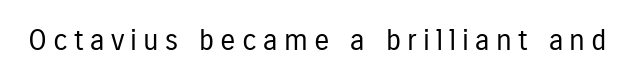
The image shows 29 px regular-weight, condensed sans-serif type, upright; set unusually wide letter spacing (+0.21 em), not underlined; low stroke contrast and a medium x-height.
